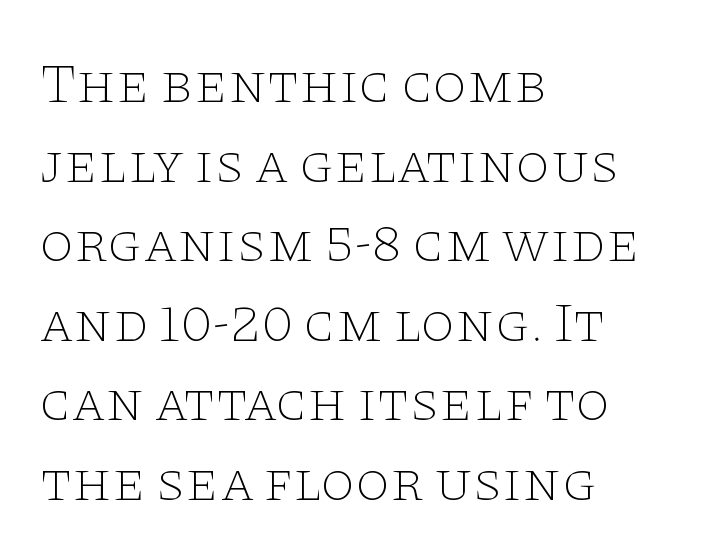
Q: Is the text bold? A: No.
Q: Is the text italic (slanted)? A: No, it is upright.
Q: Is the typeface a serif or a sans-serif typeface? A: Serif.
Q: Is the text underlined? A: No.
Q: How is the paragraph aligned? A: Left-aligned.
Q: Is the spacing between letters normal or unusually wide? A: Normal.
Q: Is the spacing between lines tight, normal or loose? A: Normal.
Q: Width (condensed, normal, or wide)? A: Wide.
Q: Stroke contrast? A: Low.
Q: x-height? A: Large.
Q: Monospaced? A: No.
